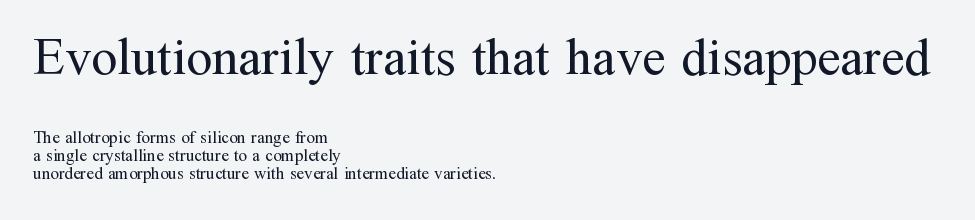
{"serif": "yes", "italic": "no", "bold": "no", "weight": "regular", "width": "normal", "stroke_contrast": "medium", "x_height": "medium", "monospaced": "no", "underline": "no", "align": "left", "line_spacing": "tight", "line_spacing_ratio": 1.05, "letter_spacing": "normal", "letter_spacing_em": 0.0, "larger_block": "first", "size_ratio": 3.06, "glyph_px": 52}
